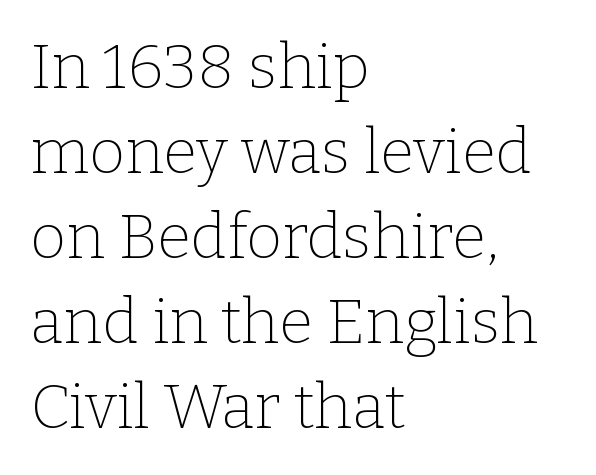
The image shows 62 px thin serif type, upright; set left-aligned, normal line spacing (1.37x), normal letter spacing, not underlined; low stroke contrast and a medium x-height.
